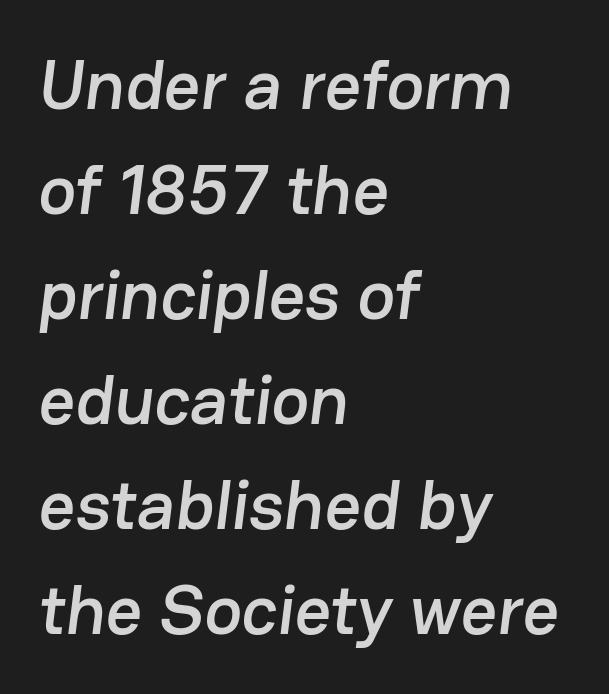
The passage shown is not underscored anywhere. This is sans-serif lettering, the kind often seen on screens and signage. Inter-character spacing is left at the font's built-in metrics. The face used here is proportionally spaced, like ordinary book or web type. The lines are quadded left. The space between consecutive lines is moderate.
